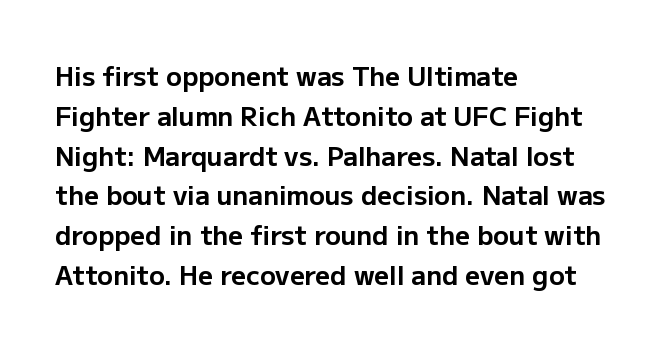
The image shows 26 px bold type, upright; set left-aligned, normal line spacing (1.53x), normal letter spacing, not underlined.
